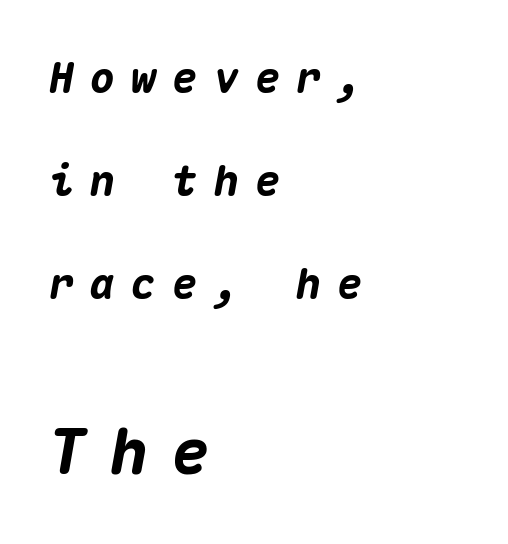
The image shows 63 px heavy type, italic (leaning right), monospaced; set left-aligned, loose line spacing (2.45x), unusually wide letter spacing (+0.38 em), not underlined; the second (bottom) block is 1.5x larger; medium stroke contrast and a medium x-height.
